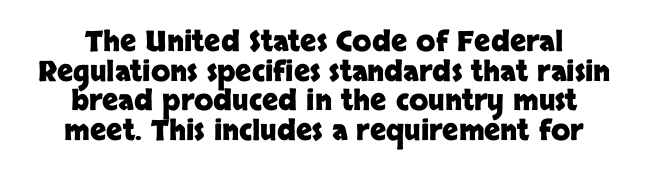
Q: Is the text bold? A: Yes.
Q: Is the text italic (slanted)? A: No, it is upright.
Q: Is the typeface a serif or a sans-serif typeface? A: Sans-serif.
Q: Is the text underlined? A: No.
Q: How is the paragraph aligned? A: Centered.
Q: Is the spacing between letters normal or unusually wide? A: Normal.
Q: Is the spacing between lines tight, normal or loose? A: Tight.
Q: Width (condensed, normal, or wide)? A: Normal.
Q: Stroke contrast? A: Low.
Q: x-height? A: Large.
Q: Monospaced? A: No.
